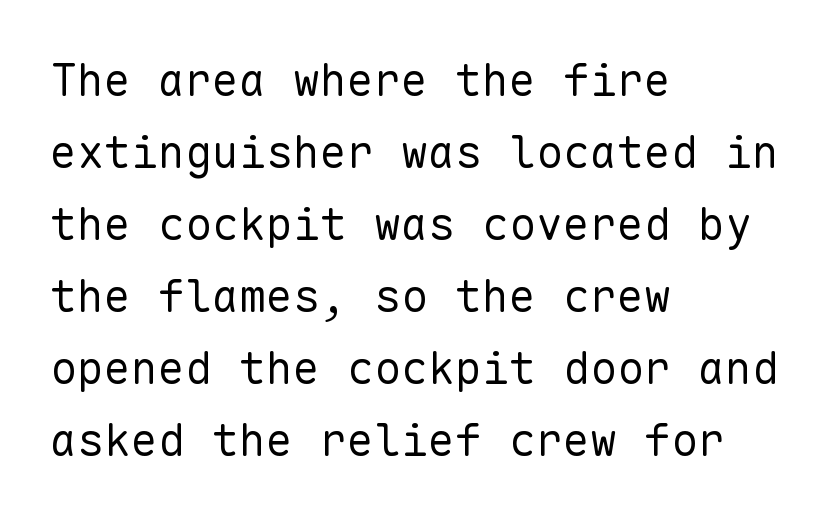
{"serif": "no", "italic": "no", "bold": "no", "weight": "regular", "width": "normal", "stroke_contrast": "low", "x_height": "medium", "monospaced": "yes", "underline": "no", "align": "left", "line_spacing": "normal", "line_spacing_ratio": 1.6, "letter_spacing": "normal", "letter_spacing_em": 0.0, "glyph_px": 45}
